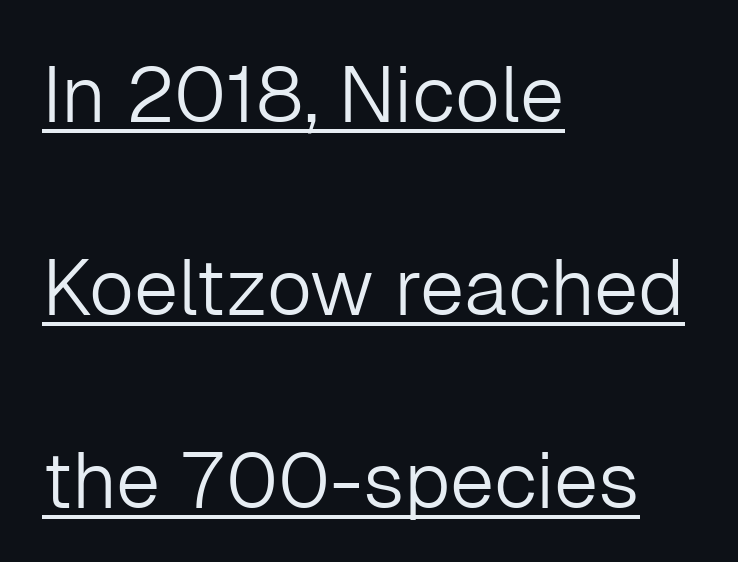
{"serif": "no", "italic": "no", "bold": "no", "weight": "light", "width": "normal", "stroke_contrast": "low", "x_height": "medium", "monospaced": "no", "underline": "yes", "align": "left", "line_spacing": "loose", "line_spacing_ratio": 2.44, "letter_spacing": "normal", "letter_spacing_em": 0.0, "glyph_px": 79}
